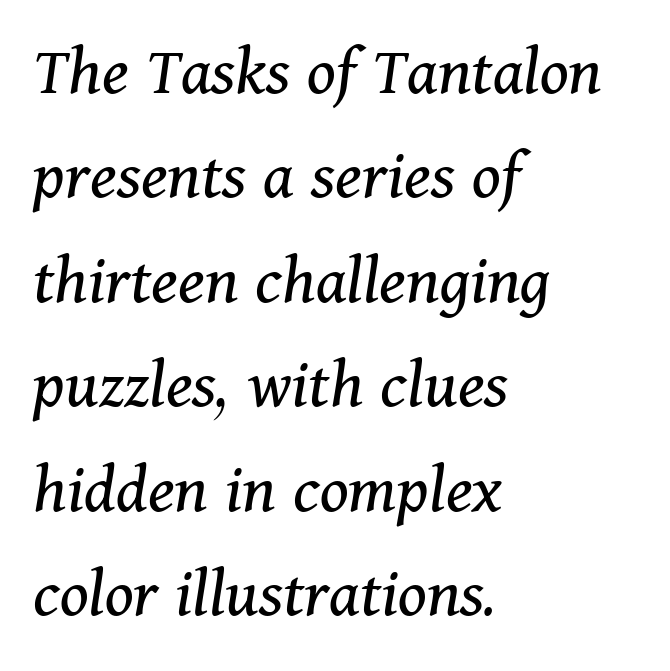
Q: Is the text bold? A: No.
Q: Is the text italic (slanted)? A: Yes, it leans right by about 11 degrees.
Q: Is the typeface a serif or a sans-serif typeface? A: Serif.
Q: Is the text underlined? A: No.
Q: How is the paragraph aligned? A: Left-aligned.
Q: Is the spacing between letters normal or unusually wide? A: Normal.
Q: Is the spacing between lines tight, normal or loose? A: Normal.
Q: Width (condensed, normal, or wide)? A: Normal.
Q: Stroke contrast? A: Medium.
Q: x-height? A: Medium.
Q: Monospaced? A: No.
